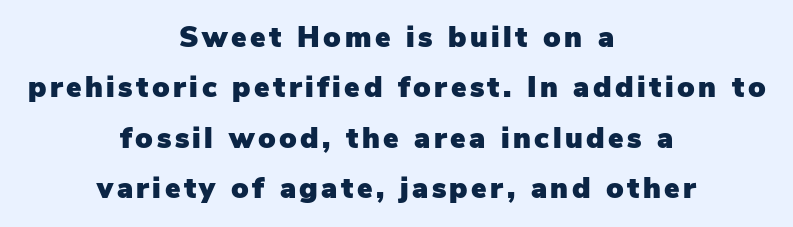
Q: Is the text italic (slanted)? A: No, it is upright.
Q: Is the typeface a serif or a sans-serif typeface? A: Sans-serif.
Q: Is the text underlined? A: No.
Q: How is the paragraph aligned? A: Centered.
Q: Width (condensed, normal, or wide)? A: Normal.
Q: Stroke contrast? A: Low.
Q: x-height? A: Medium.
Q: Monospaced? A: No.
